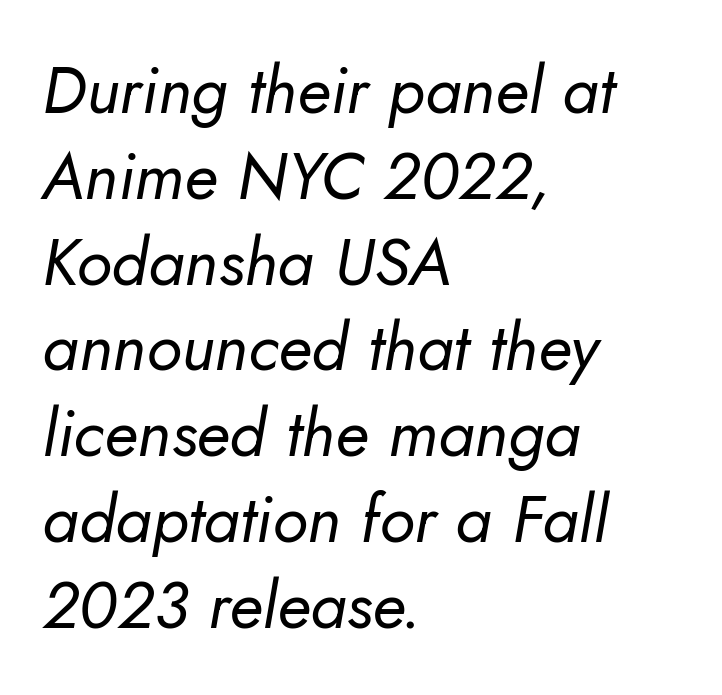
The image shows 66 px regular-weight type, italic (leaning right); set left-aligned, normal line spacing (1.3x), normal letter spacing, not underlined; low stroke contrast and a small x-height.
